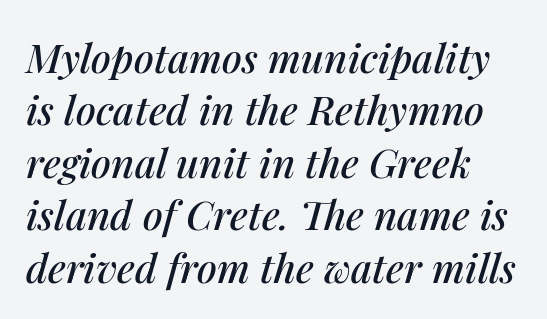
The image shows 40 px text type, italic (leaning right); set left-aligned, normal line spacing (1.31x), normal letter spacing, not underlined; medium stroke contrast and a medium x-height.
